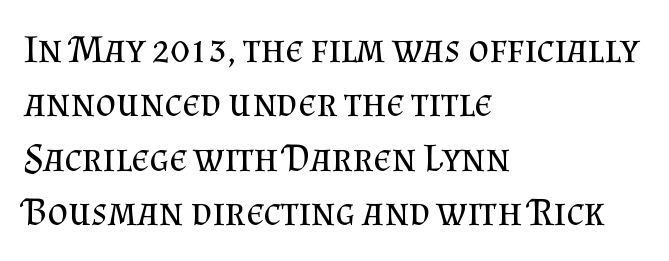
The image shows 40 px regular-weight serif type, upright; set left-aligned, normal line spacing (1.36x), normal letter spacing, not underlined; medium stroke contrast and a small x-height.
